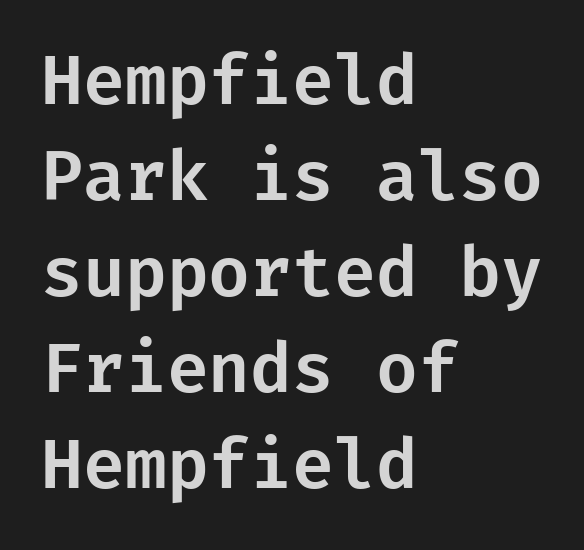
{"serif": "no", "italic": "no", "width": "normal", "stroke_contrast": "low", "x_height": "medium", "underline": "no", "align": "left", "line_spacing": "normal", "line_spacing_ratio": 1.41, "letter_spacing": "normal", "letter_spacing_em": 0.0, "glyph_px": 68}
